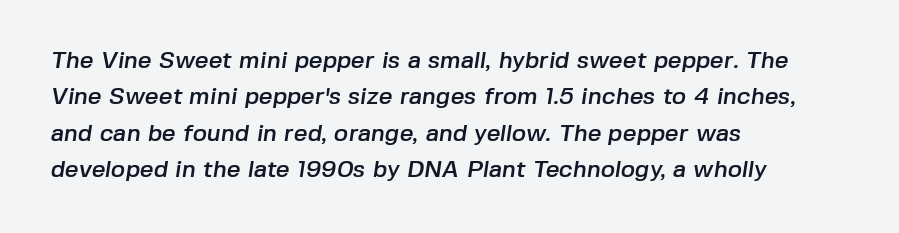
The image shows 24 px text type; set left-aligned, normal line spacing (1.52x), normal letter spacing, not underlined.
